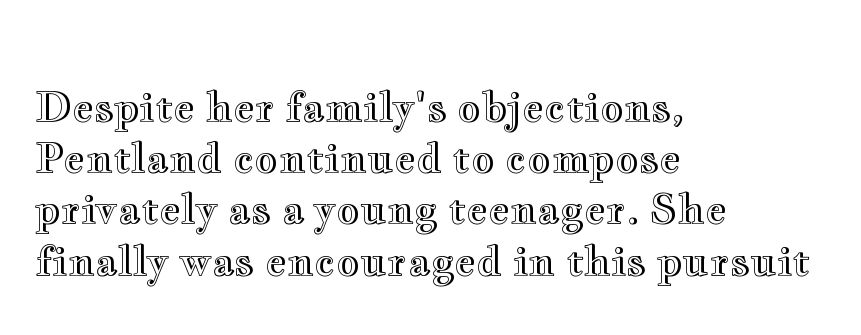
Q: Is the text italic (slanted)? A: No, it is upright.
Q: Is the text underlined? A: No.
Q: How is the paragraph aligned? A: Left-aligned.
Q: Is the spacing between letters normal or unusually wide? A: Normal.
Q: Is the spacing between lines tight, normal or loose? A: Normal.
Q: Width (condensed, normal, or wide)? A: Wide.
Q: x-height? A: Small.
Q: Monospaced? A: No.
